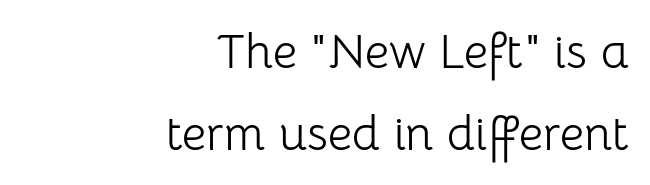
{"serif": "no", "italic": "no", "bold": "no", "weight": "light", "width": "normal", "stroke_contrast": "low", "x_height": "medium", "monospaced": "no", "underline": "no", "align": "right", "line_spacing": "normal", "line_spacing_ratio": 1.7, "letter_spacing": "normal", "letter_spacing_em": 0.0, "glyph_px": 48}
